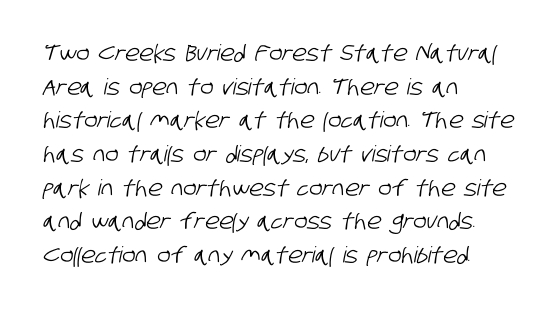
{"underline": "no", "align": "left", "line_spacing": "normal", "line_spacing_ratio": 1.53, "letter_spacing": "normal", "letter_spacing_em": 0.0, "glyph_px": 22}
